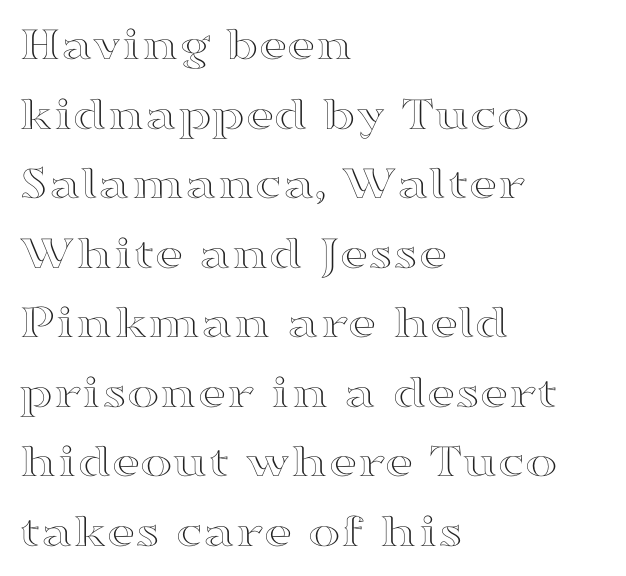
The image shows 49 px wide type, upright; set left-aligned, normal line spacing (1.42x), normal letter spacing, not underlined; a medium x-height.
